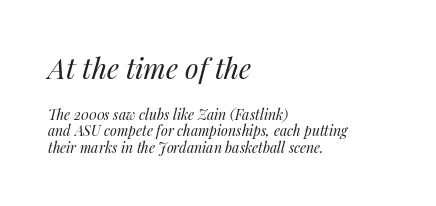
Reading top to bottom, the characters get smaller at the block break. Each letter keeps its own natural width here, so spacing adapts to shape. The font is comparable to plain body text, perhaps lighter. The rendering applies a slant to the glyphs. These lines keep a tight, regular rhythm from letter to letter. A clean baseline with only descenders dipping below it.
